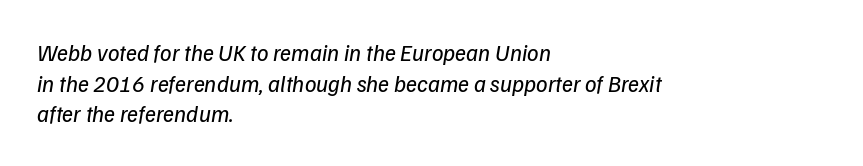
Q: Is the text bold? A: No.
Q: Is the text underlined? A: No.
Q: How is the paragraph aligned? A: Left-aligned.
Q: Is the spacing between letters normal or unusually wide? A: Normal.
Q: Is the spacing between lines tight, normal or loose? A: Normal.
